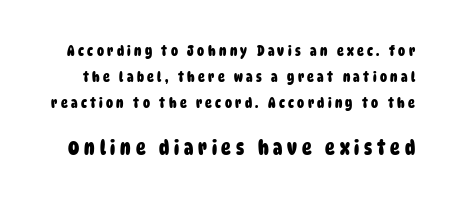
The image shows 20 px bold type; set line spacing 1.84x, unusually wide letter spacing (+0.24 em), not underlined; the second (bottom) block is 1.43x larger.
